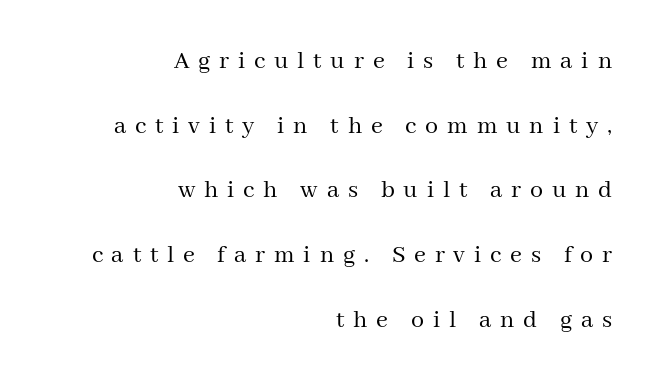
Q: Is the text bold? A: No.
Q: Is the text italic (slanted)? A: No, it is upright.
Q: Is the text underlined? A: No.
Q: How is the paragraph aligned? A: Right-aligned.
Q: Is the spacing between letters normal or unusually wide? A: Unusually wide.
Q: Is the spacing between lines tight, normal or loose? A: Loose.
